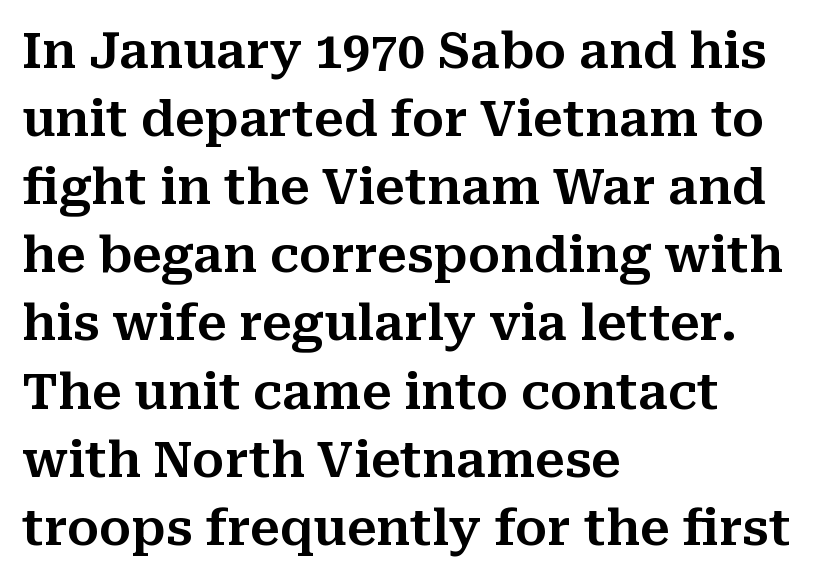
Descender tails drop into unmarked territory. Here the glyphs are tracked normally, forming tight word shapes. The text was rendered using a seriffed face with decorative stroke endings. The passage shown stacks its lines at a standard gap. The setting favours the left margin, as ordinary paragraphs usually do.
